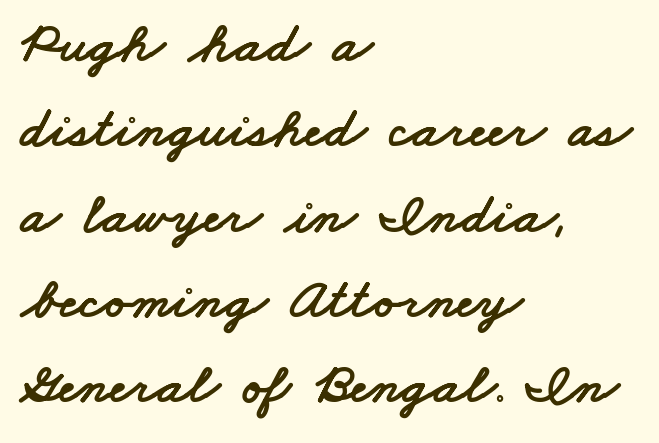
Q: Is the typeface a serif or a sans-serif typeface? A: Sans-serif.
Q: Is the text underlined? A: No.
Q: How is the paragraph aligned? A: Left-aligned.
Q: Is the spacing between letters normal or unusually wide? A: Normal.
Q: Is the spacing between lines tight, normal or loose? A: Normal.
Q: Width (condensed, normal, or wide)? A: Wide.
Q: Stroke contrast? A: Low.
Q: x-height? A: Small.
Q: Monospaced? A: No.
